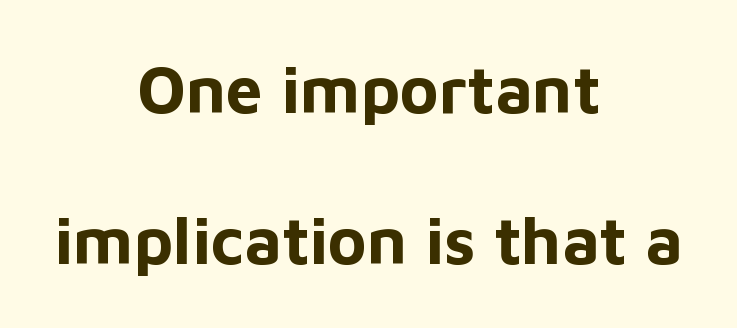
{"serif": "no", "italic": "no", "bold": "yes", "weight": "bold", "width": "normal", "stroke_contrast": "low", "x_height": "medium", "monospaced": "no", "underline": "no", "align": "center", "line_spacing": "loose", "line_spacing_ratio": 2.29, "letter_spacing": "normal", "letter_spacing_em": 0.0, "glyph_px": 66}
